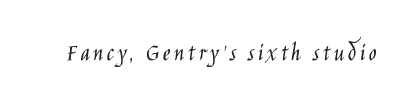
{"bold": "no", "underline": "no", "glyph_px": 26}
